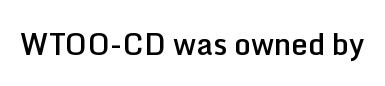
{"serif": "no", "italic": "no", "bold": "semi", "weight": "semibold", "width": "normal", "stroke_contrast": "low", "x_height": "medium", "monospaced": "no", "underline": "no", "letter_spacing": "normal", "letter_spacing_em": 0.0, "glyph_px": 29}
